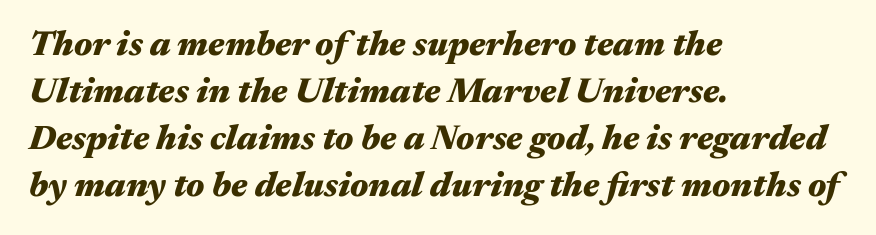
The image shows 35 px heavy, wide type, italic (leaning right); set left-aligned, normal line spacing (1.34x), normal letter spacing, not underlined; medium stroke contrast and a medium x-height.
